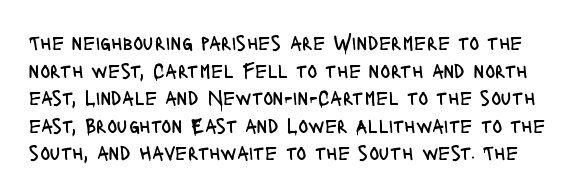
{"italic": "no", "bold": "no", "underline": "no", "line_spacing": "normal", "line_spacing_ratio": 1.31, "letter_spacing": "normal", "letter_spacing_em": 0.0, "glyph_px": 21}
